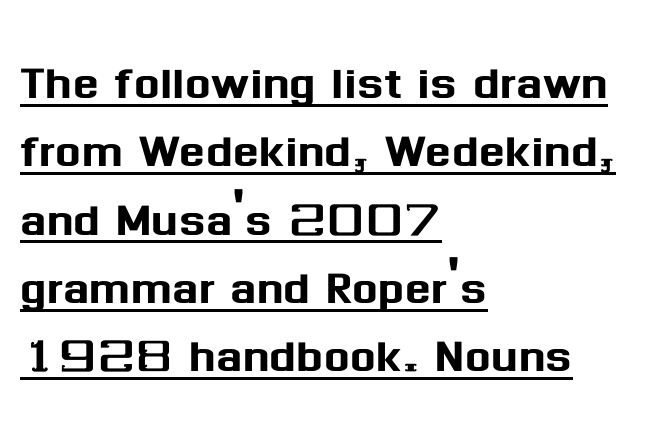
This sample has the flowing, uneven cadence of proportional lettering. Is the letter spacing exaggerated? No — it looks like the ordinary default. You could barely slide anything between these rows. The rendering shows plain stroke endings on the letterforms — a sans-serif design.
